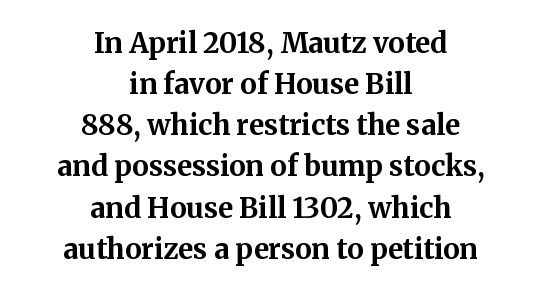
{"serif": "yes", "italic": "no", "bold": "yes", "weight": "bold", "width": "normal", "stroke_contrast": "medium", "x_height": "medium", "monospaced": "no", "underline": "no", "align": "center", "line_spacing": "normal", "line_spacing_ratio": 1.47, "letter_spacing": "normal", "letter_spacing_em": 0.0, "glyph_px": 28}
